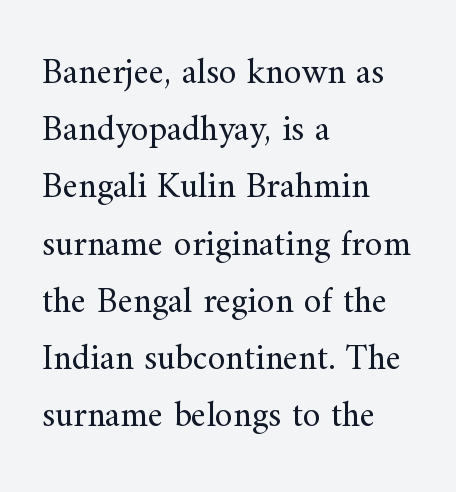
Q: Is the text bold? A: No.
Q: Is the text italic (slanted)? A: No, it is upright.
Q: Is the typeface a serif or a sans-serif typeface? A: Serif.
Q: Is the text underlined? A: No.
Q: How is the paragraph aligned? A: Left-aligned.
Q: Is the spacing between letters normal or unusually wide? A: Normal.
Q: Is the spacing between lines tight, normal or loose? A: Normal.
Q: Width (condensed, normal, or wide)? A: Normal.
Q: Stroke contrast? A: Medium.
Q: x-height? A: Small.
Q: Monospaced? A: No.
